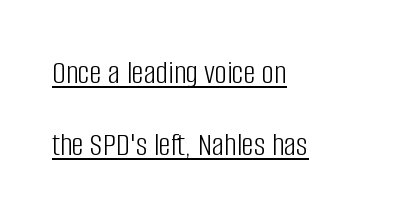
Q: Is the text bold? A: No.
Q: Is the text italic (slanted)? A: No, it is upright.
Q: Is the typeface a serif or a sans-serif typeface? A: Sans-serif.
Q: Is the text underlined? A: Yes.
Q: How is the paragraph aligned? A: Left-aligned.
Q: Is the spacing between letters normal or unusually wide? A: Normal.
Q: Is the spacing between lines tight, normal or loose? A: Loose.
Q: Width (condensed, normal, or wide)? A: Condensed.
Q: Stroke contrast? A: Low.
Q: x-height? A: Large.
Q: Monospaced? A: No.
